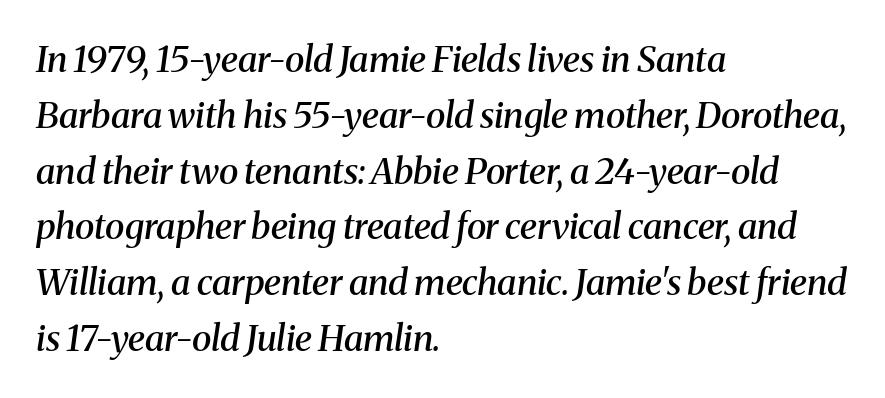
Leftover space on each line is placed entirely after the last word. Is the type slanted? Yes — the strokes lean at a clear angle. Reading down the column, the eye jumps a familiar distance to each next line. Characters follow at the spacing the type designer built in. The glyphs in this specimen are seriffed. Strokes here are thickened, but only to semibold level.
